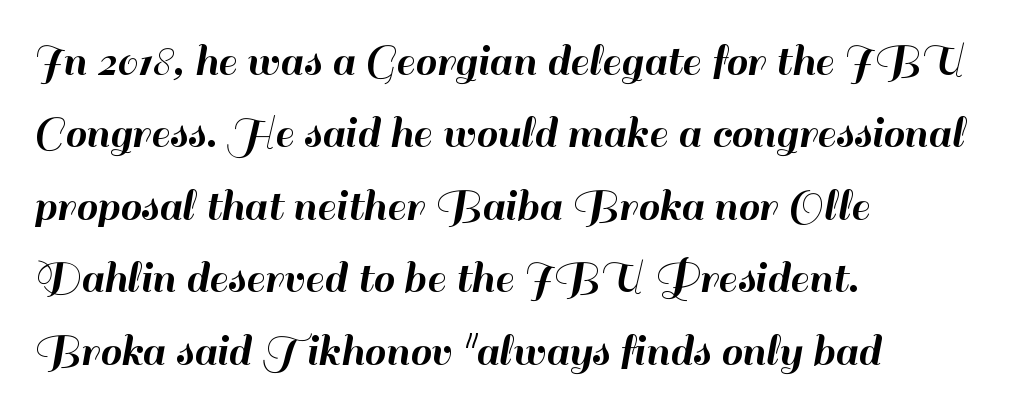
{"serif": "no", "width": "normal", "stroke_contrast": "high", "x_height": "small", "monospaced": "no", "underline": "no", "align": "left", "line_spacing": "normal", "line_spacing_ratio": 1.51, "letter_spacing": "normal", "letter_spacing_em": 0.0, "glyph_px": 48}
